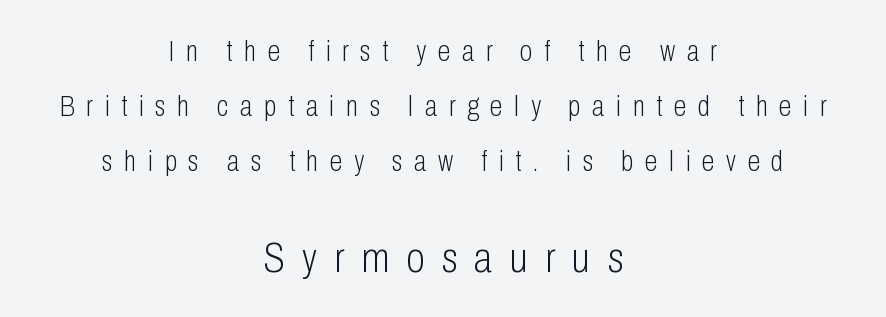
Q: Is the text bold? A: No.
Q: Is the text italic (slanted)? A: No, it is upright.
Q: Is the typeface a serif or a sans-serif typeface? A: Sans-serif.
Q: Is the text underlined? A: No.
Q: How is the paragraph aligned? A: Centered.
Q: Is the spacing between letters normal or unusually wide? A: Unusually wide.
Q: Which block of text is set in a larger size, the first (top) or the second (bottom)? A: The second (bottom) one.
Q: Width (condensed, normal, or wide)? A: Condensed.
Q: Stroke contrast? A: Low.
Q: x-height? A: Medium.
Q: Monospaced? A: No.
